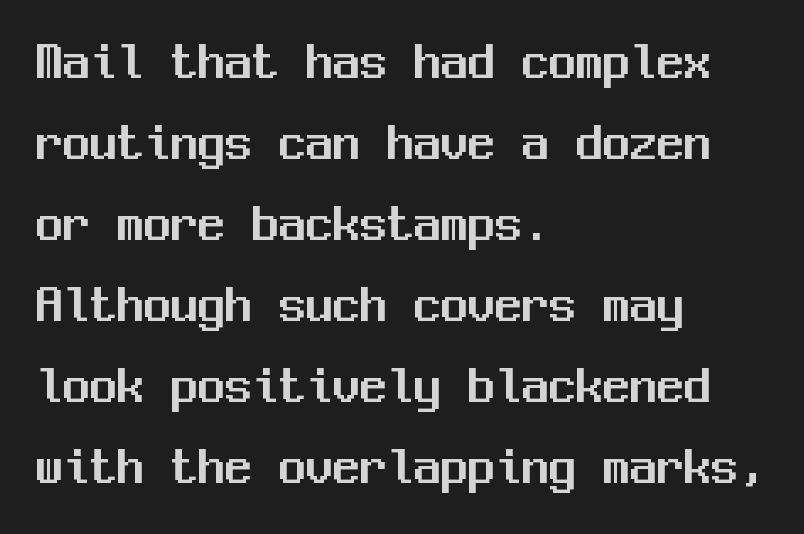
Q: Is the text italic (slanted)? A: No, it is upright.
Q: Is the typeface a serif or a sans-serif typeface? A: Sans-serif.
Q: Is the text underlined? A: No.
Q: How is the paragraph aligned? A: Left-aligned.
Q: Is the spacing between letters normal or unusually wide? A: Normal.
Q: Is the spacing between lines tight, normal or loose? A: Normal.
Q: Width (condensed, normal, or wide)? A: Normal.
Q: Stroke contrast? A: Medium.
Q: x-height? A: Medium.
Q: Monospaced? A: Yes.
